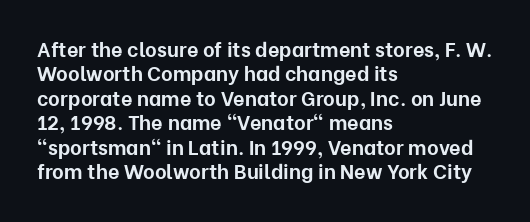
The image shows 20 px bold type, upright; set left-aligned, line spacing 1.22x, normal letter spacing, not underlined.
